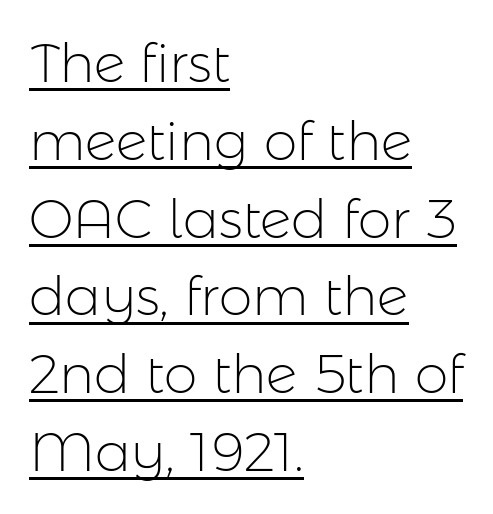
Look at the tracking — it's just the regular setting, nothing added. This is sans-serif lettering, the kind often seen on screens and signage. Somebody hit Ctrl+U on this one — the words are underlined. Weight: not bold — regular or lighter. The rag falls on the right side of this text block.
